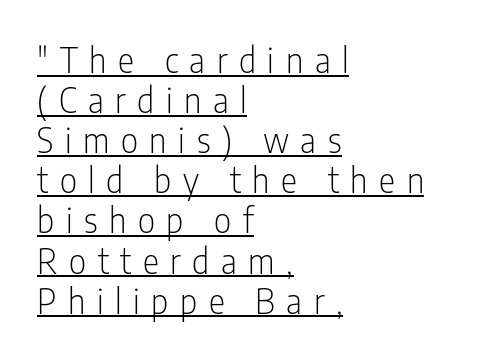
Q: Is the text bold? A: No.
Q: Is the text italic (slanted)? A: No, it is upright.
Q: Is the typeface a serif or a sans-serif typeface? A: Sans-serif.
Q: Is the text underlined? A: Yes.
Q: How is the paragraph aligned? A: Left-aligned.
Q: Is the spacing between letters normal or unusually wide? A: Unusually wide.
Q: Width (condensed, normal, or wide)? A: Condensed.
Q: Stroke contrast? A: Low.
Q: x-height? A: Medium.
Q: Monospaced? A: No.
